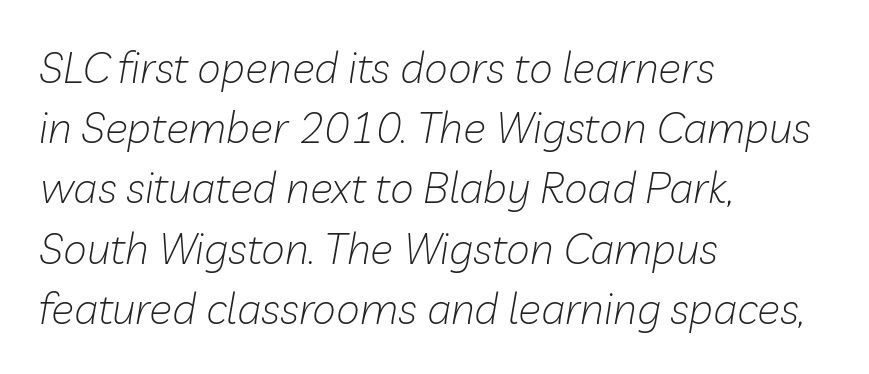
Is this a fixed-width face? No — the glyphs have proportional, varying widths. Leading matches the norm, producing a regular column. Is this a heavy cut? Hardly; it is regular or lighter. Look at the tracking — it's just the regular setting, nothing added. These lines stack with their left ends in a neat column.
